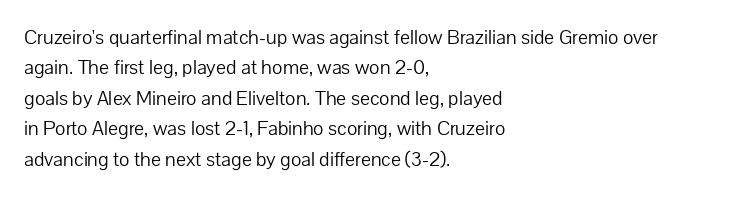
Letter spacing: default. Ink coverage per letter is moderate at most. The rag falls on the right side of this text block. Descenders are the only things crossing below the line. This block has exactly the height ordinary leading produces. This is the regular roman posture of the typeface.
